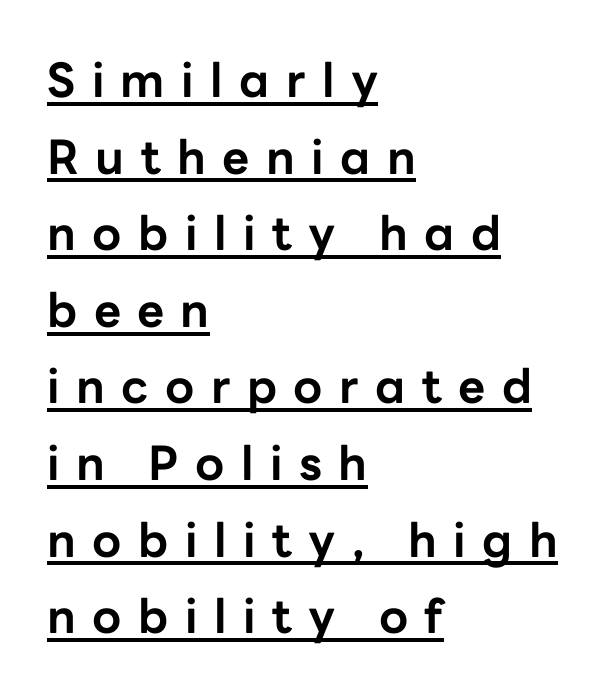
The passage is arranged the way most books set body copy — flush left. Nothing sits at the stroke ends, so this counts as sans-serif. A dark, heavy texture on the line: the type is bold. The letterforms stand isolated, each surrounded by extra space.
